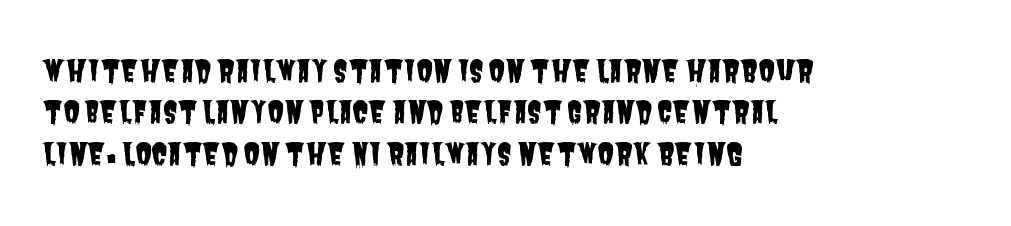
Q: Is the typeface a serif or a sans-serif typeface? A: Sans-serif.
Q: Is the text underlined? A: No.
Q: How is the paragraph aligned? A: Left-aligned.
Q: Is the spacing between letters normal or unusually wide? A: Normal.
Q: Is the spacing between lines tight, normal or loose? A: Normal.
Q: Width (condensed, normal, or wide)? A: Condensed.
Q: Stroke contrast? A: Low.
Q: x-height? A: Large.
Q: Monospaced? A: No.
